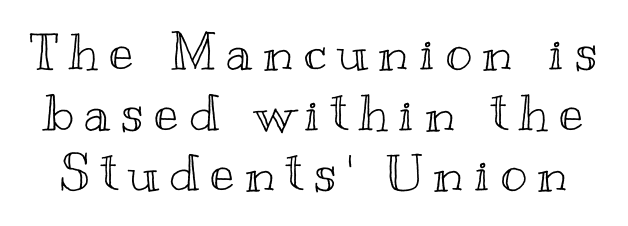
Q: Is the text italic (slanted)? A: No, it is upright.
Q: Is the text underlined? A: No.
Q: Is the spacing between letters normal or unusually wide? A: Unusually wide.
Q: Width (condensed, normal, or wide)? A: Wide.
Q: x-height? A: Small.
Q: Monospaced? A: No.
